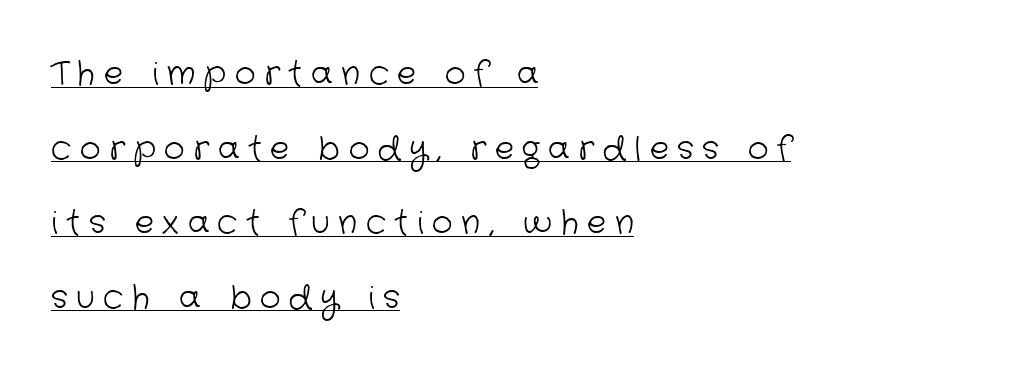
The image shows 32 px light sans-serif type; set left-aligned, loose line spacing (2.33x), unusually wide letter spacing (+0.27 em), underlined; low stroke contrast and a medium x-height.
